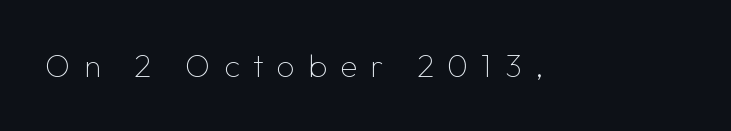
The image shows 32 px thin sans-serif type, upright; set unusually wide letter spacing (+0.41 em), not underlined; low stroke contrast and a medium x-height.
